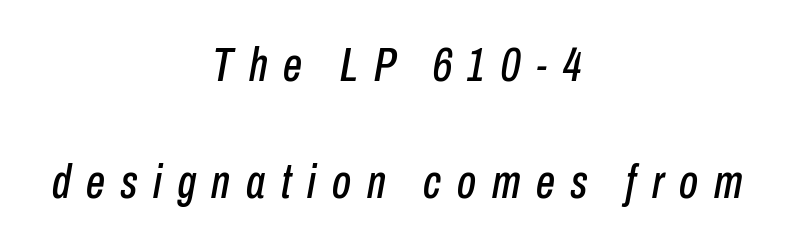
The image shows 48 px condensed type, italic (leaning right); set centered, loose line spacing (2.44x), unusually wide letter spacing (+0.33 em), not underlined; low stroke contrast and a medium x-height.
